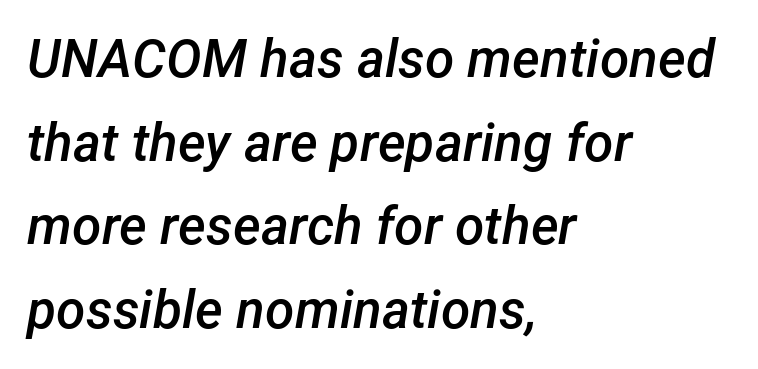
The image shows 53 px semibold type, italic (leaning right); set left-aligned, normal line spacing (1.58x), normal letter spacing, not underlined; low stroke contrast and a medium x-height.
